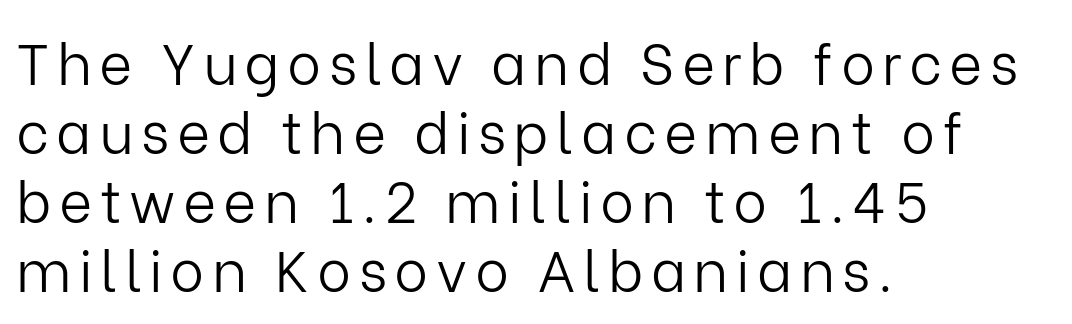
The image shows 57 px light sans-serif type, upright; set left-aligned, line spacing 1.21x, not underlined; low stroke contrast and a medium x-height.
